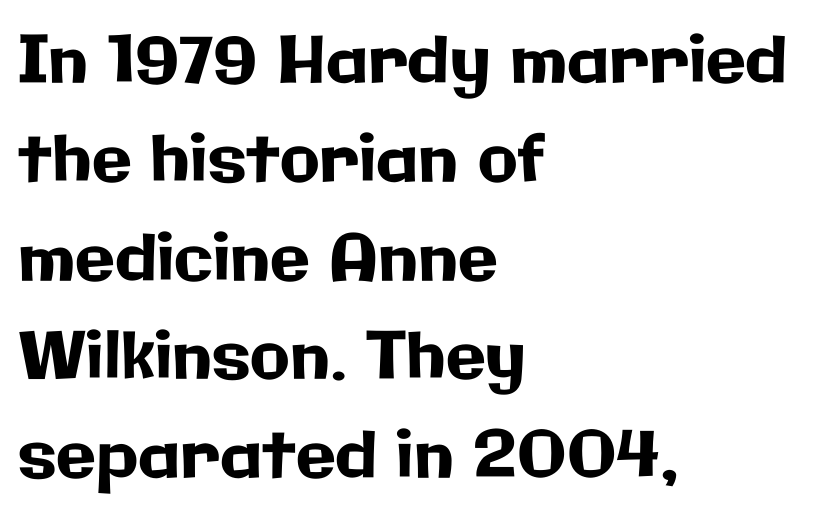
The image shows 65 px sans-serif type, upright; set left-aligned, normal line spacing (1.52x), normal letter spacing, not underlined; low stroke contrast and a medium x-height.
